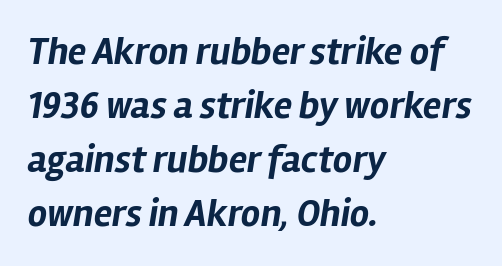
Q: Is the text bold? A: Yes.
Q: Is the text italic (slanted)? A: Yes, it leans right by about 12 degrees.
Q: Is the text underlined? A: No.
Q: How is the paragraph aligned? A: Left-aligned.
Q: Is the spacing between letters normal or unusually wide? A: Normal.
Q: Is the spacing between lines tight, normal or loose? A: Normal.
Q: Width (condensed, normal, or wide)? A: Normal.
Q: Stroke contrast? A: Low.
Q: x-height? A: Medium.
Q: Monospaced? A: No.
